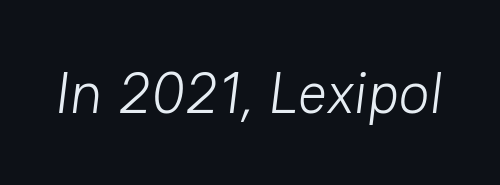
{"serif": "no", "bold": "no", "weight": "light", "width": "normal", "stroke_contrast": "low", "x_height": "medium", "monospaced": "no", "underline": "no", "letter_spacing": "normal", "letter_spacing_em": 0.0, "glyph_px": 58}
